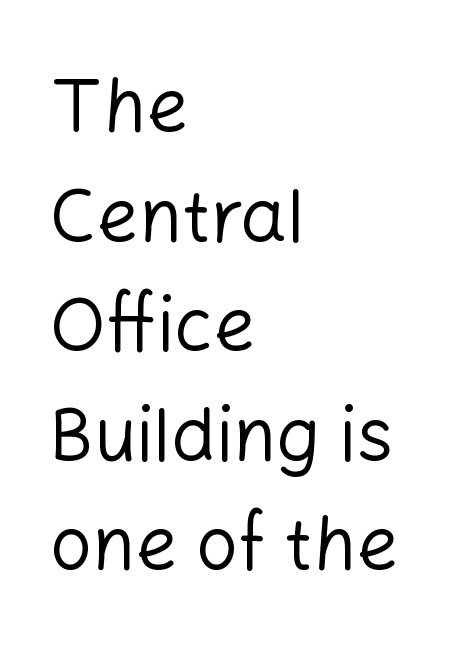
Q: Is the text bold? A: No.
Q: Is the text italic (slanted)? A: No, it is upright.
Q: Is the typeface a serif or a sans-serif typeface? A: Sans-serif.
Q: Is the text underlined? A: No.
Q: How is the paragraph aligned? A: Left-aligned.
Q: Is the spacing between letters normal or unusually wide? A: Normal.
Q: Is the spacing between lines tight, normal or loose? A: Normal.
Q: Width (condensed, normal, or wide)? A: Normal.
Q: Stroke contrast? A: Low.
Q: x-height? A: Medium.
Q: Monospaced? A: No.
